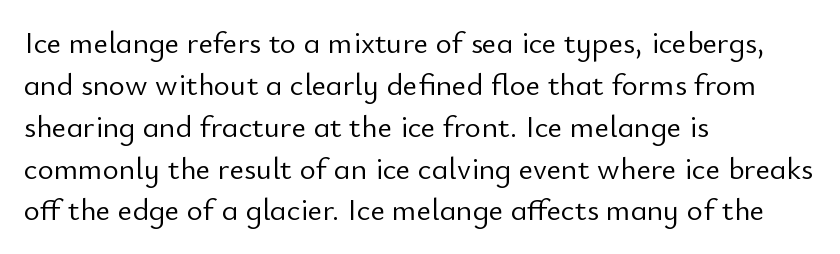
{"serif": "no", "italic": "no", "bold": "no", "weight": "light", "width": "normal", "stroke_contrast": "low", "x_height": "small", "monospaced": "no", "underline": "no", "align": "left", "line_spacing": "normal", "line_spacing_ratio": 1.35, "letter_spacing": "normal", "letter_spacing_em": 0.0, "glyph_px": 31}
